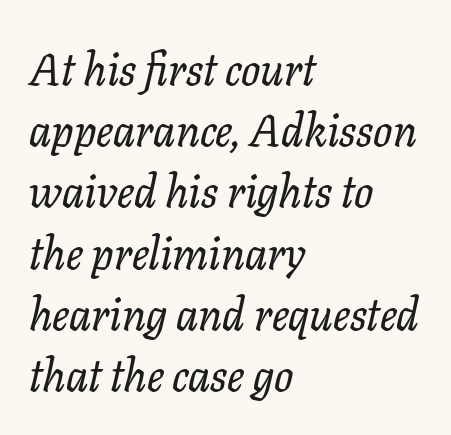
{"serif": "yes", "italic": "yes", "lean": "right", "slant_degrees": 11, "width": "normal", "stroke_contrast": "low", "x_height": "medium", "monospaced": "no", "underline": "no", "align": "left", "line_spacing": "normal", "line_spacing_ratio": 1.36, "letter_spacing": "normal", "letter_spacing_em": 0.0, "glyph_px": 45}
